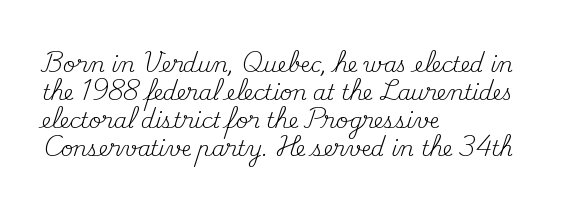
{"bold": "no", "underline": "no", "align": "left", "line_spacing": "normal", "line_spacing_ratio": 1.34, "letter_spacing": "normal", "letter_spacing_em": 0.0, "glyph_px": 21}
